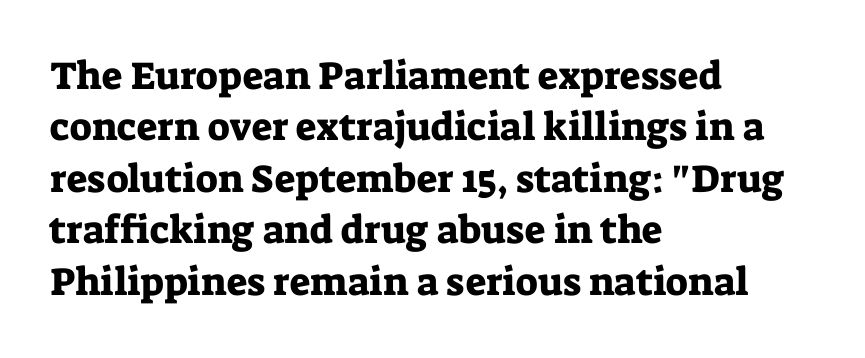
The image shows 39 px serif type, upright; set left-aligned, normal line spacing (1.32x), normal letter spacing, not underlined; low stroke contrast and a medium x-height.
